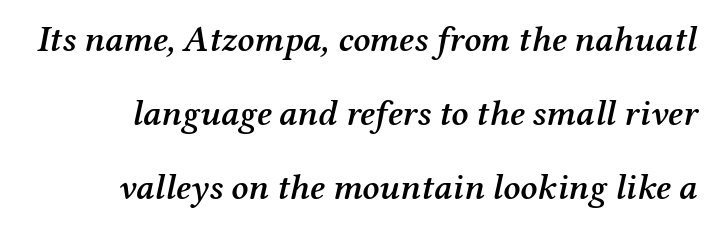
Interline gaps are noticeably wide in this sample. Glyph-to-glyph distance matches everyday printed text. Semibold letterforms, between regular and bold. A typesetter would call this proportional, since set widths differ per character. Small tapered or slab feet sit at the stroke ends, so this counts as serif. The text carries the slant typical of an italic or oblique font.
